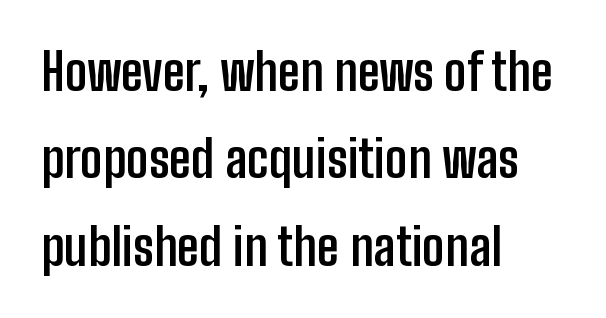
{"serif": "no", "italic": "no", "bold": "yes", "weight": "semibold", "width": "condensed", "stroke_contrast": "low", "x_height": "medium", "monospaced": "no", "underline": "no", "align": "left", "line_spacing_ratio": 1.75, "letter_spacing": "normal", "letter_spacing_em": 0.0, "glyph_px": 50}
